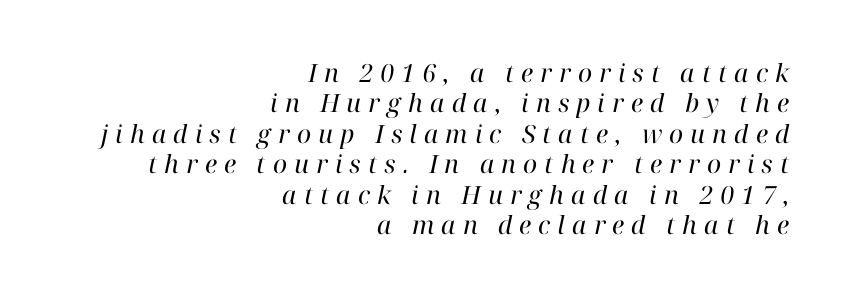
{"italic": "yes", "lean": "right", "slant_degrees": 12, "bold": "no", "underline": "no", "align": "right", "line_spacing_ratio": 1.22, "letter_spacing": "wide", "letter_spacing_em": 0.28, "glyph_px": 25}
